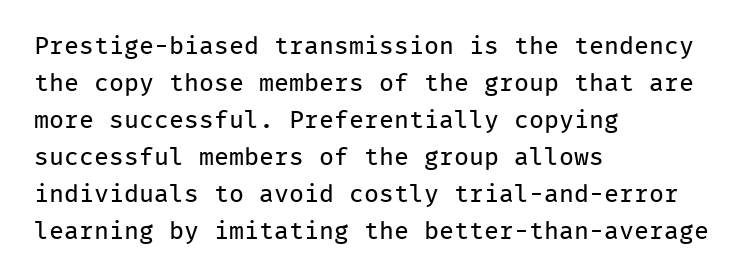
Q: Is the text bold? A: No.
Q: Is the text italic (slanted)? A: No, it is upright.
Q: Is the text underlined? A: No.
Q: How is the paragraph aligned? A: Left-aligned.
Q: Is the spacing between letters normal or unusually wide? A: Normal.
Q: Is the spacing between lines tight, normal or loose? A: Normal.
